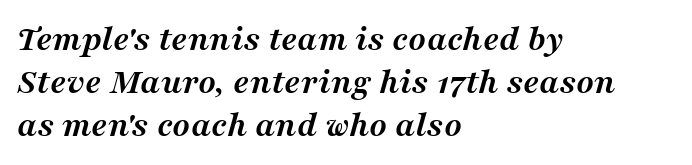
{"serif": "yes", "italic": "yes", "lean": "right", "slant_degrees": 16, "bold": "yes", "weight": "semibold", "width": "normal", "stroke_contrast": "medium", "x_height": "medium", "monospaced": "no", "underline": "no", "align": "left", "line_spacing_ratio": 1.16, "letter_spacing": "normal", "letter_spacing_em": 0.0, "glyph_px": 37}
